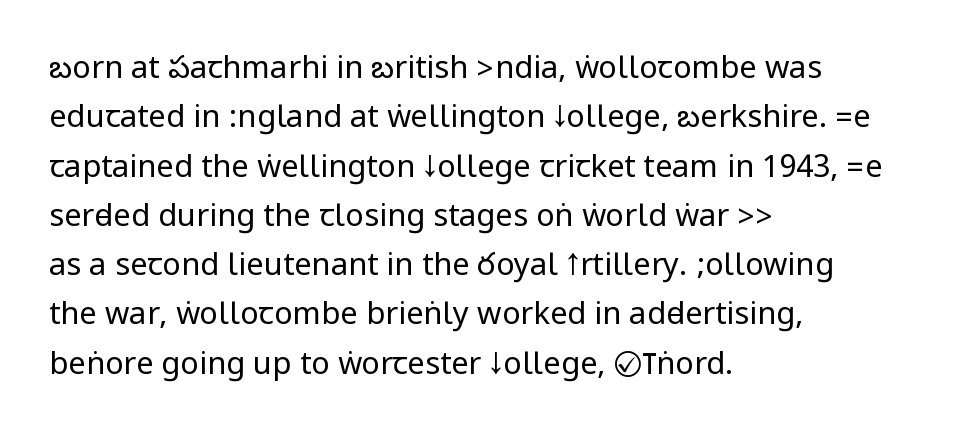
{"serif": "no", "italic": "no", "bold": "no", "weight": "regular", "width": "condensed", "stroke_contrast": "low", "underline": "no", "align": "left", "line_spacing": "normal", "line_spacing_ratio": 1.59, "letter_spacing": "normal", "letter_spacing_em": 0.0, "glyph_px": 31}
